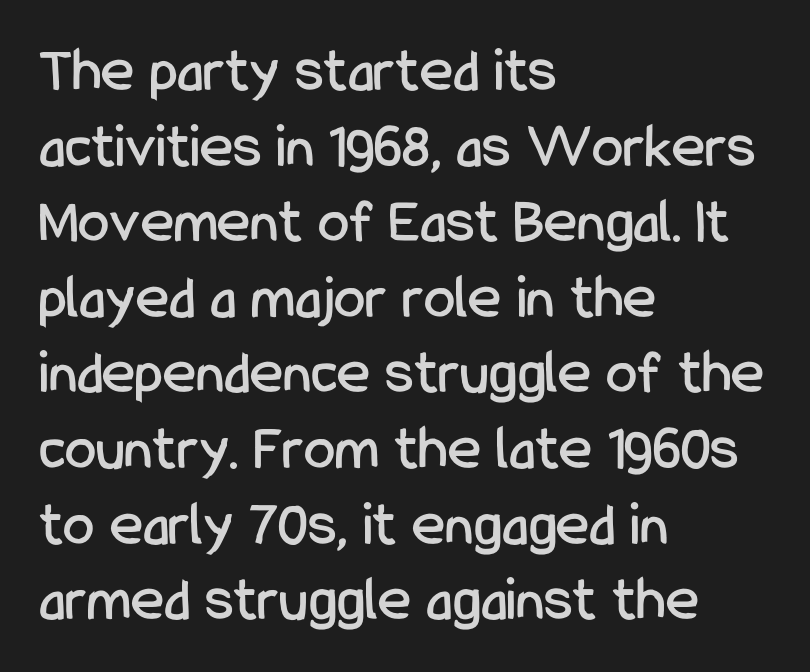
Quick note: underline off. The face used here is proportionally spaced, like ordinary book or web type. Tracking here is standard; glyphs follow each other at the usual distance. These lines stack with their left ends in a neat column.
